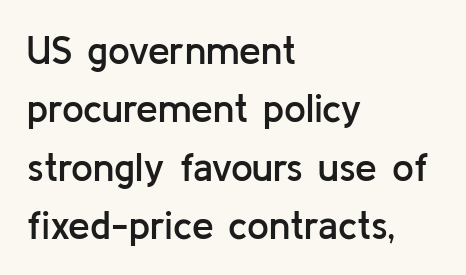
The image shows 39 px semibold sans-serif type, upright; set left-aligned, normal line spacing (1.5x), normal letter spacing, not underlined; low stroke contrast and a medium x-height.
